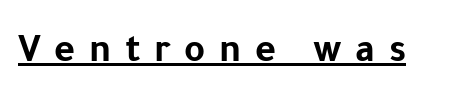
The image shows 40 px bold sans-serif type, upright; set unusually wide letter spacing (+0.34 em), underlined; low stroke contrast and a medium x-height.
